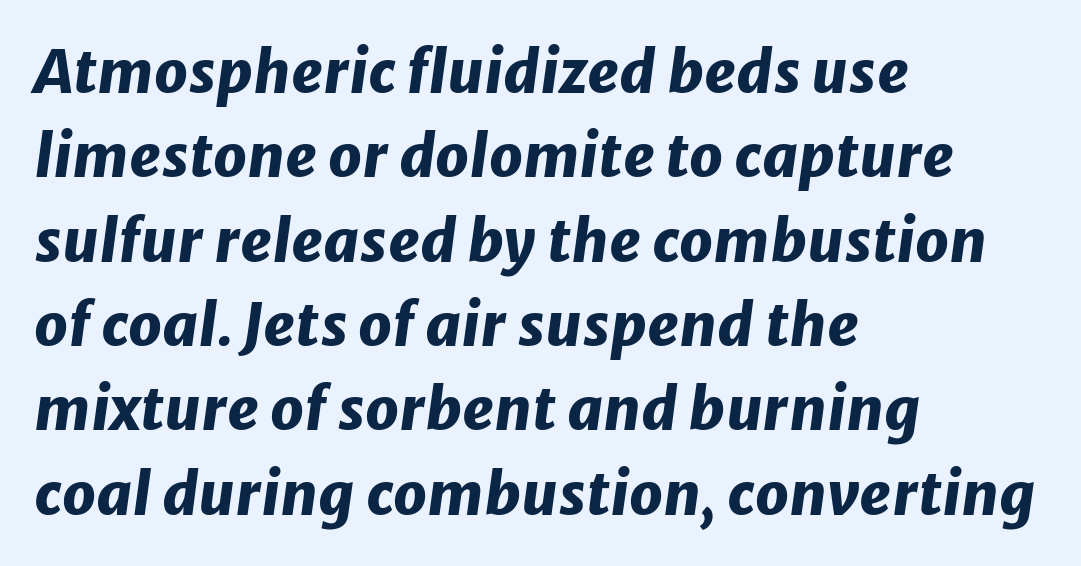
{"italic": "yes", "lean": "right", "slant_degrees": 8, "bold": "yes", "weight": "heavy", "width": "normal", "stroke_contrast": "low", "x_height": "medium", "monospaced": "no", "underline": "no", "align": "left", "line_spacing": "normal", "line_spacing_ratio": 1.43, "letter_spacing": "normal", "letter_spacing_em": 0.0, "glyph_px": 59}
